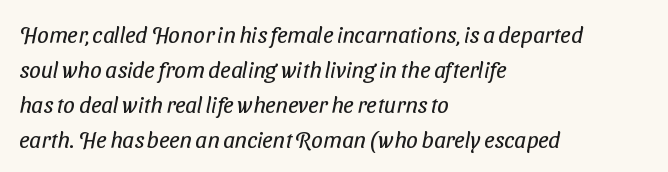
Q: Is the text bold? A: No.
Q: Is the text underlined? A: No.
Q: How is the paragraph aligned? A: Left-aligned.
Q: Is the spacing between letters normal or unusually wide? A: Normal.
Q: Is the spacing between lines tight, normal or loose? A: Normal.
